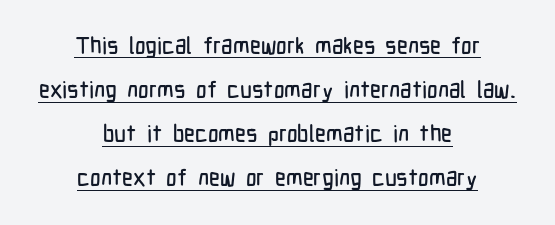
The image shows 23 px text type, upright; set centered, loose line spacing (1.92x), normal letter spacing, underlined.
